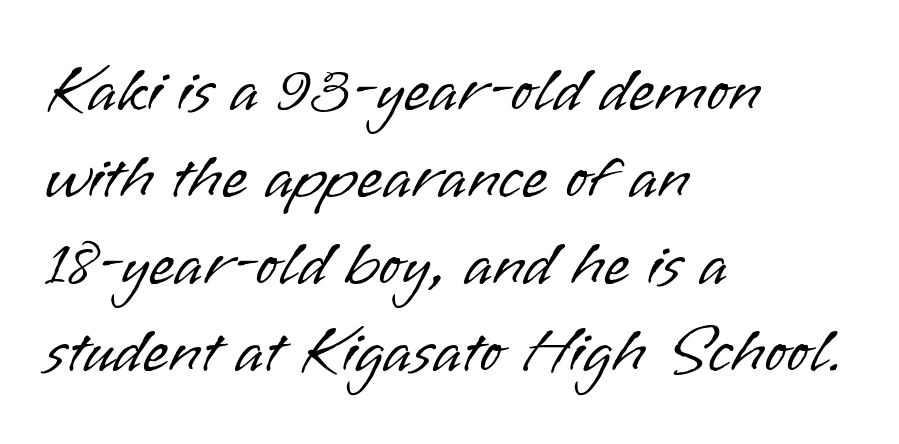
{"serif": "no", "bold": "no", "weight": "light", "width": "normal", "stroke_contrast": "low", "x_height": "small", "monospaced": "no", "underline": "no", "align": "left", "line_spacing": "normal", "line_spacing_ratio": 1.3, "letter_spacing": "normal", "letter_spacing_em": 0.0, "glyph_px": 67}
